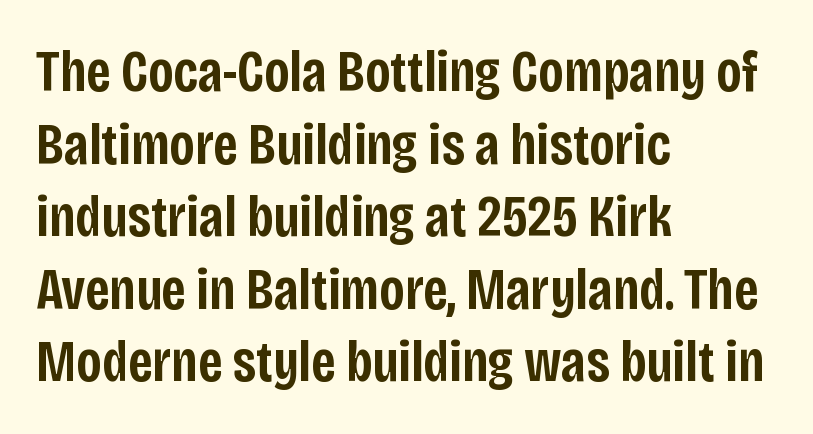
{"serif": "no", "italic": "no", "bold": "semi", "weight": "semibold", "width": "condensed", "stroke_contrast": "low", "x_height": "large", "monospaced": "no", "underline": "no", "align": "left", "line_spacing_ratio": 1.23, "letter_spacing": "normal", "letter_spacing_em": 0.0, "glyph_px": 59}
